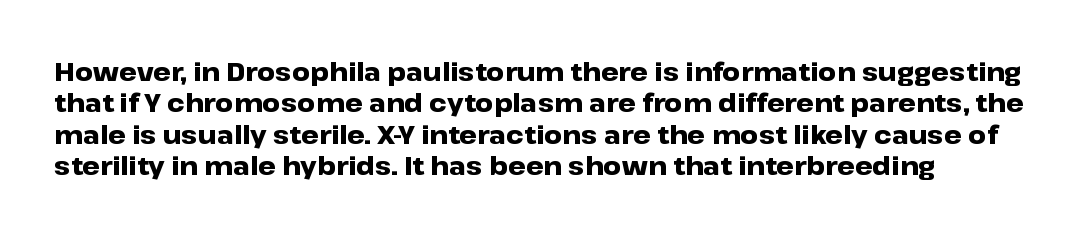
Q: Is the text bold? A: Yes.
Q: Is the text italic (slanted)? A: No, it is upright.
Q: Is the text underlined? A: No.
Q: Is the spacing between letters normal or unusually wide? A: Normal.
Q: Is the spacing between lines tight, normal or loose? A: Normal.
